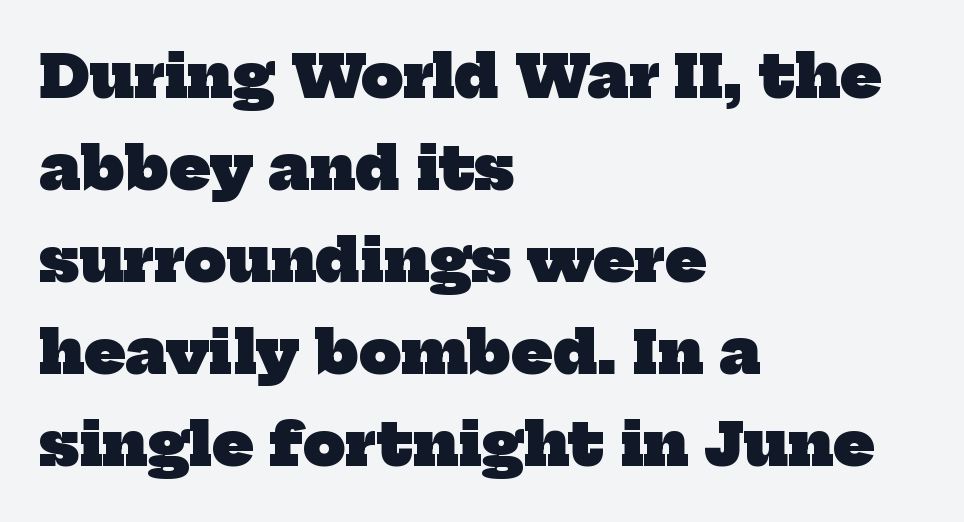
These lines stack with their left ends in a neat column. Is this a fixed-width face? No — the glyphs have proportional, varying widths. A typesetter would call this zero additional tracking. Reading down the column, the eye jumps a familiar distance to each next line. Check the space under the baseline: it is left empty. Note: serifs present on the glyphs.
